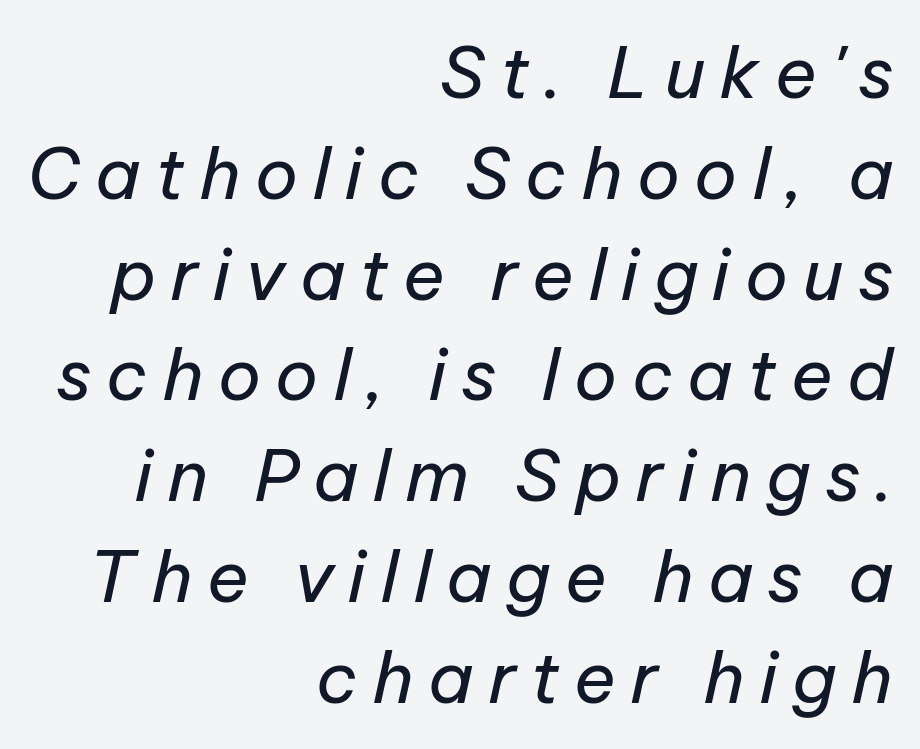
Notice how descenders clear the ascenders below comfortably — that's standard leading. Weight: in the light-to-regular range. This rendering widens character spacing well past its baseline value. Just letters on the line, the space beneath them empty. Quick note: italic. Think of a printed novel: that variable character pitch is what you see here.
